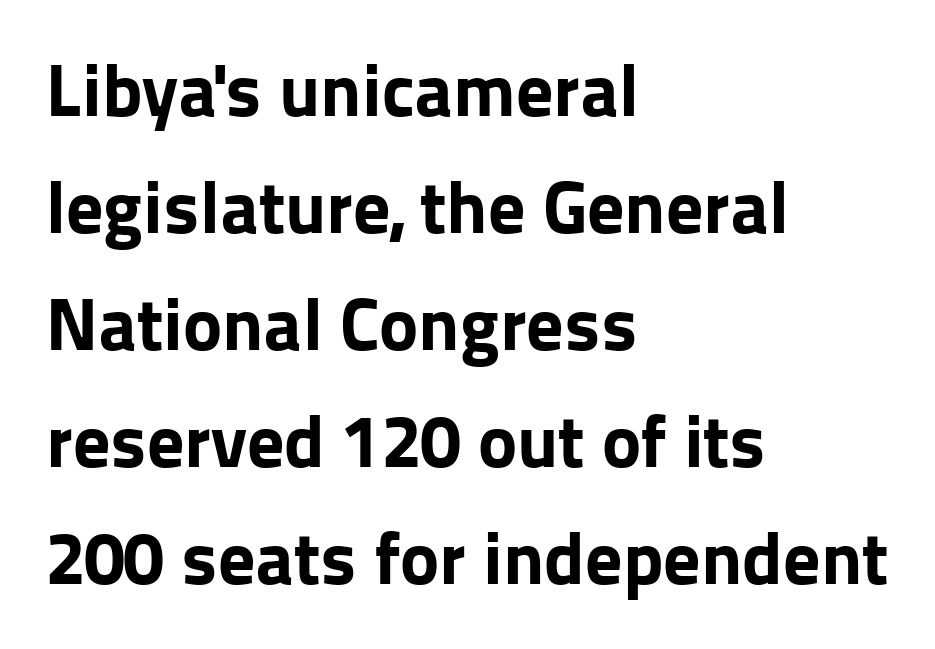
The image shows 74 px bold sans-serif type, upright; set left-aligned, normal line spacing (1.58x), normal letter spacing, not underlined; low stroke contrast and a medium x-height.
